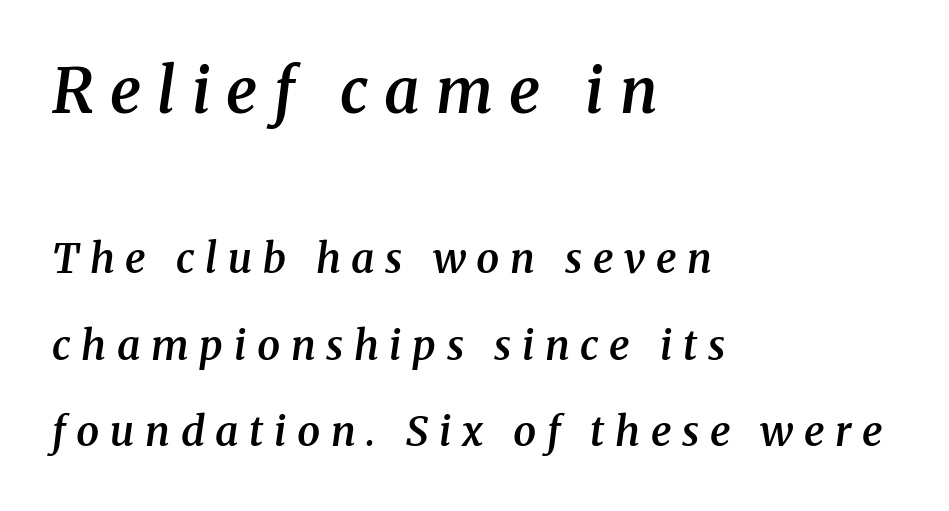
These words are printed semibold, heavier than regular yet not bold. Type without underlining. Someone cranked the tracking dial way up on this one. The face used here has a pronounced slope to its letters. Regarding leading, the lines here are spaced well apart. I'd call this a serif setting — the letters wear small feet.
